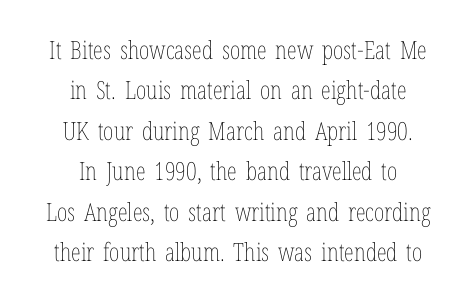
The image shows 25 px text type, upright; set centered, normal line spacing (1.62x), normal letter spacing, not underlined.
